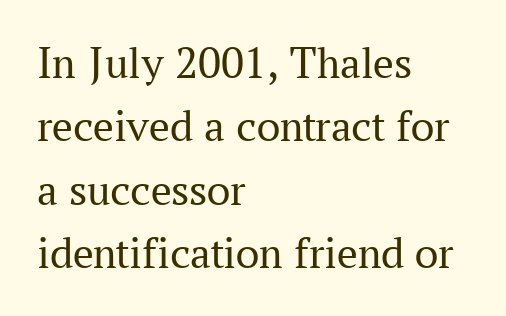
{"serif": "yes", "italic": "no", "bold": "no", "weight": "regular", "width": "normal", "stroke_contrast": "medium", "x_height": "medium", "monospaced": "no", "underline": "no", "align": "left", "line_spacing": "normal", "line_spacing_ratio": 1.38, "letter_spacing": "normal", "letter_spacing_em": 0.0, "glyph_px": 46}
